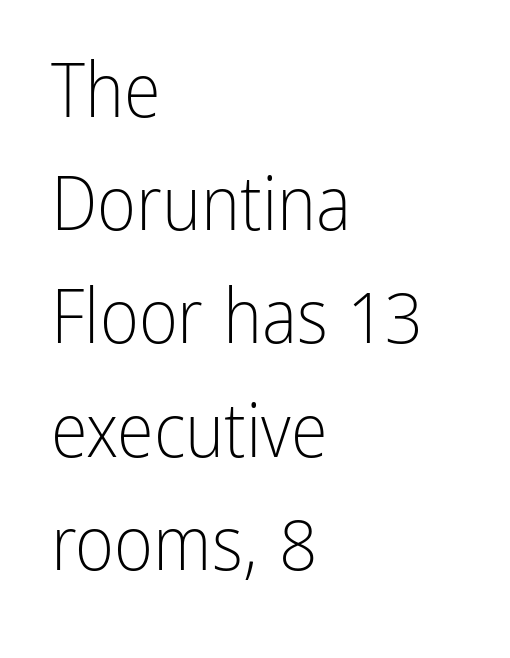
Q: Is the text bold? A: No.
Q: Is the text italic (slanted)? A: No, it is upright.
Q: Is the typeface a serif or a sans-serif typeface? A: Sans-serif.
Q: Is the text underlined? A: No.
Q: How is the paragraph aligned? A: Left-aligned.
Q: Is the spacing between letters normal or unusually wide? A: Normal.
Q: Is the spacing between lines tight, normal or loose? A: Normal.
Q: Width (condensed, normal, or wide)? A: Condensed.
Q: Stroke contrast? A: Low.
Q: x-height? A: Medium.
Q: Monospaced? A: No.
